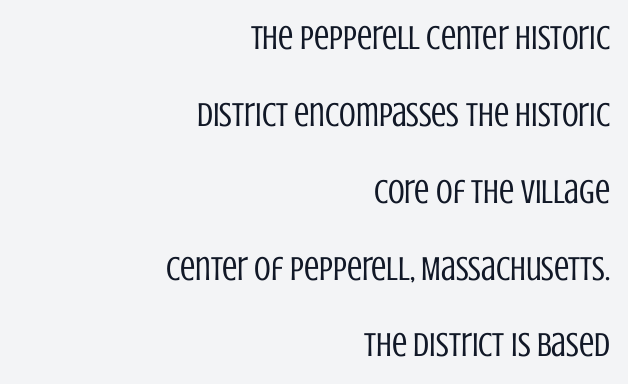
{"serif": "no", "italic": "no", "bold": "no", "weight": "regular", "width": "condensed", "stroke_contrast": "low", "x_height": "large", "monospaced": "no", "underline": "no", "align": "right", "line_spacing": "loose", "line_spacing_ratio": 2.26, "letter_spacing": "normal", "letter_spacing_em": 0.0, "glyph_px": 34}
